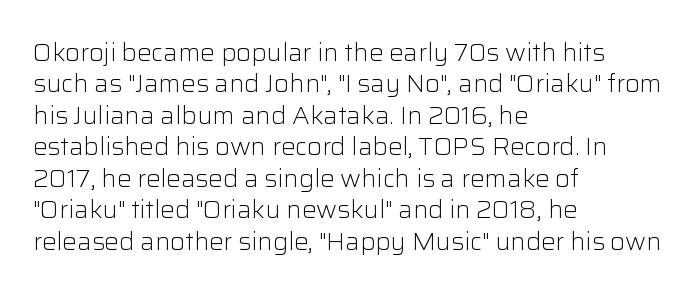
What stands out about the letter spacing? Nothing — it is the standard amount. Unmarked baselines from the first word to the last. The rendering anchors every line to the left-hand side. Regarding leading, the lines here are spaced in the standard way. Compared with a typical body face, this is equally light or lighter still. In terms of posture, this sample is upright.
